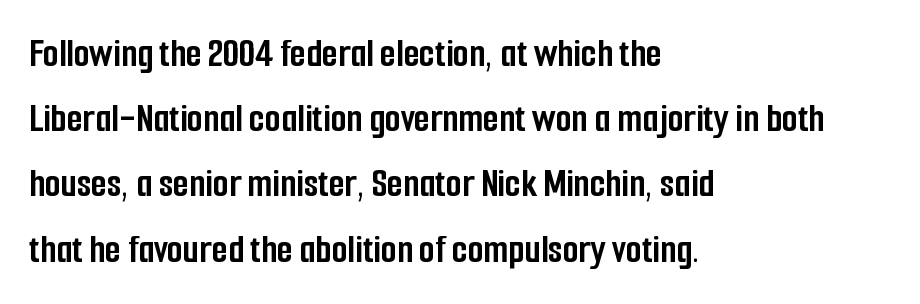
Q: Is the text bold? A: Yes.
Q: Is the text italic (slanted)? A: No, it is upright.
Q: Is the typeface a serif or a sans-serif typeface? A: Sans-serif.
Q: Is the text underlined? A: No.
Q: How is the paragraph aligned? A: Left-aligned.
Q: Is the spacing between letters normal or unusually wide? A: Normal.
Q: Is the spacing between lines tight, normal or loose? A: Normal.
Q: Width (condensed, normal, or wide)? A: Condensed.
Q: Stroke contrast? A: Low.
Q: x-height? A: Medium.
Q: Monospaced? A: No.
